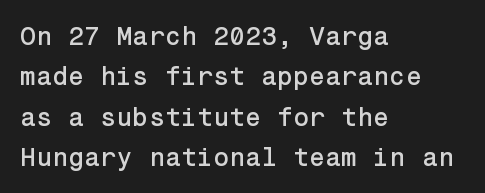
Q: Is the text italic (slanted)? A: No, it is upright.
Q: Is the text underlined? A: No.
Q: How is the paragraph aligned? A: Left-aligned.
Q: Is the spacing between letters normal or unusually wide? A: Normal.
Q: Is the spacing between lines tight, normal or loose? A: Normal.
